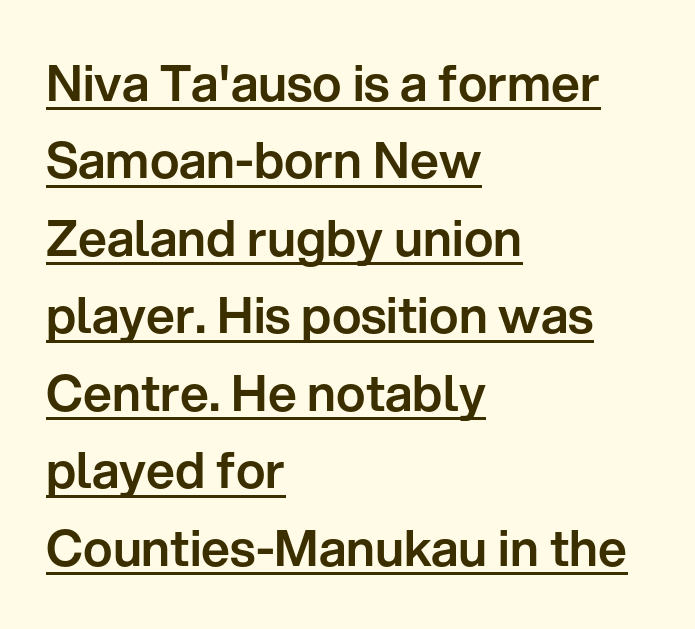
Q: Is the text italic (slanted)? A: No, it is upright.
Q: Is the typeface a serif or a sans-serif typeface? A: Sans-serif.
Q: Is the text underlined? A: Yes.
Q: How is the paragraph aligned? A: Left-aligned.
Q: Is the spacing between letters normal or unusually wide? A: Normal.
Q: Is the spacing between lines tight, normal or loose? A: Normal.
Q: Width (condensed, normal, or wide)? A: Normal.
Q: Stroke contrast? A: Low.
Q: x-height? A: Medium.
Q: Monospaced? A: No.
